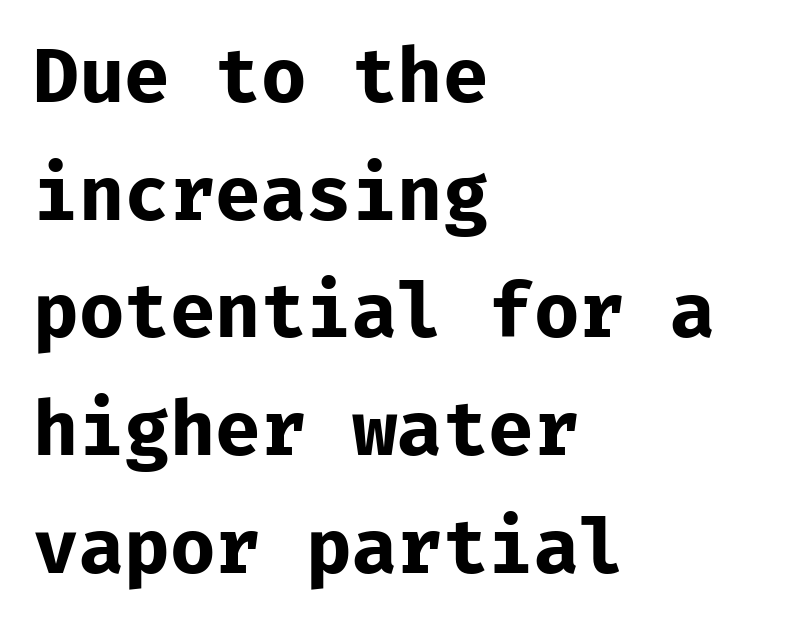
Q: Is the text bold? A: Yes.
Q: Is the text italic (slanted)? A: No, it is upright.
Q: Is the typeface a serif or a sans-serif typeface? A: Sans-serif.
Q: Is the text underlined? A: No.
Q: How is the paragraph aligned? A: Left-aligned.
Q: Is the spacing between letters normal or unusually wide? A: Normal.
Q: Is the spacing between lines tight, normal or loose? A: Normal.
Q: Width (condensed, normal, or wide)? A: Normal.
Q: Stroke contrast? A: Low.
Q: x-height? A: Medium.
Q: Monospaced? A: Yes.
